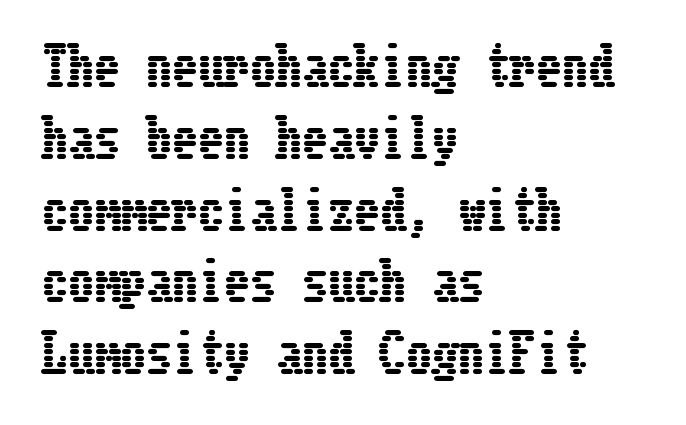
A bare baseline throughout the passage. Quick note: not italic, upright. The rag falls on the right side of this text block. Leading matches the norm, producing a regular column. Students, note that the glyphs here touch the page at normal intervals.
